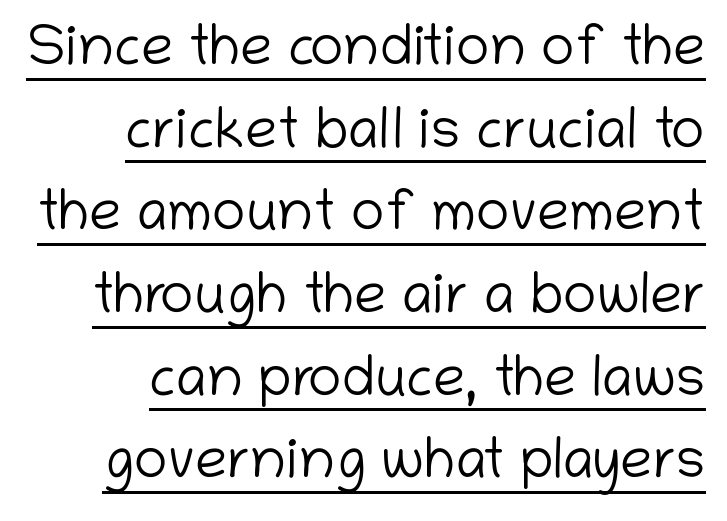
The image shows 57 px light sans-serif type, upright; set right-aligned, normal line spacing (1.45x), normal letter spacing, underlined; low stroke contrast and a medium x-height.
